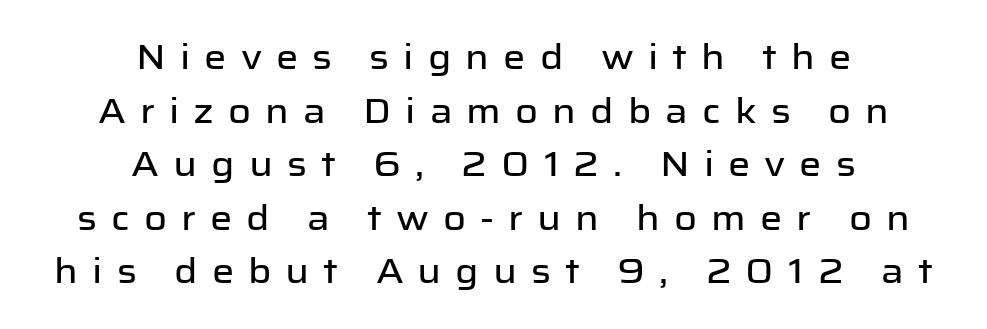
Think of a printed novel: that variable character pitch is what you see here. Serifs: no, the terminals of the letterforms are clean. Compared with typical body copy, the letter spacing here is much looser. Does the copy run flush right? No — it is centered line by line. Upright lettering throughout. Check under the words: just untouched page.
